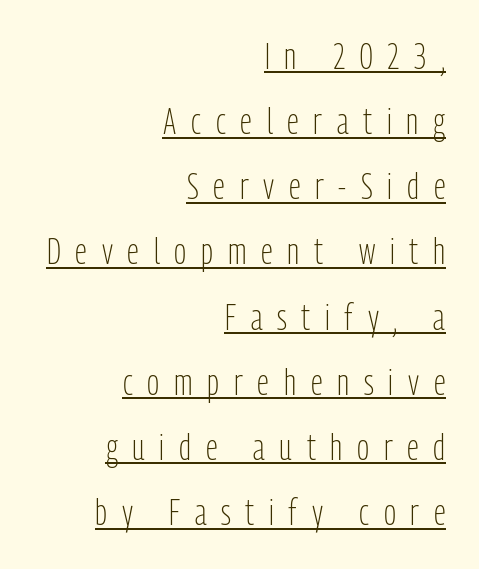
The image shows 36 px light, condensed sans-serif type, upright; set right-aligned, line spacing 1.81x, unusually wide letter spacing (+0.41 em), underlined; low stroke contrast and a medium x-height.
